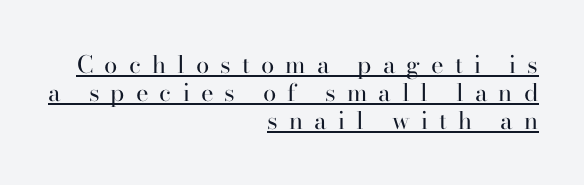
{"italic": "no", "bold": "no", "underline": "yes", "align": "right", "line_spacing_ratio": 1.16, "letter_spacing": "wide", "letter_spacing_em": 0.46, "glyph_px": 24}
